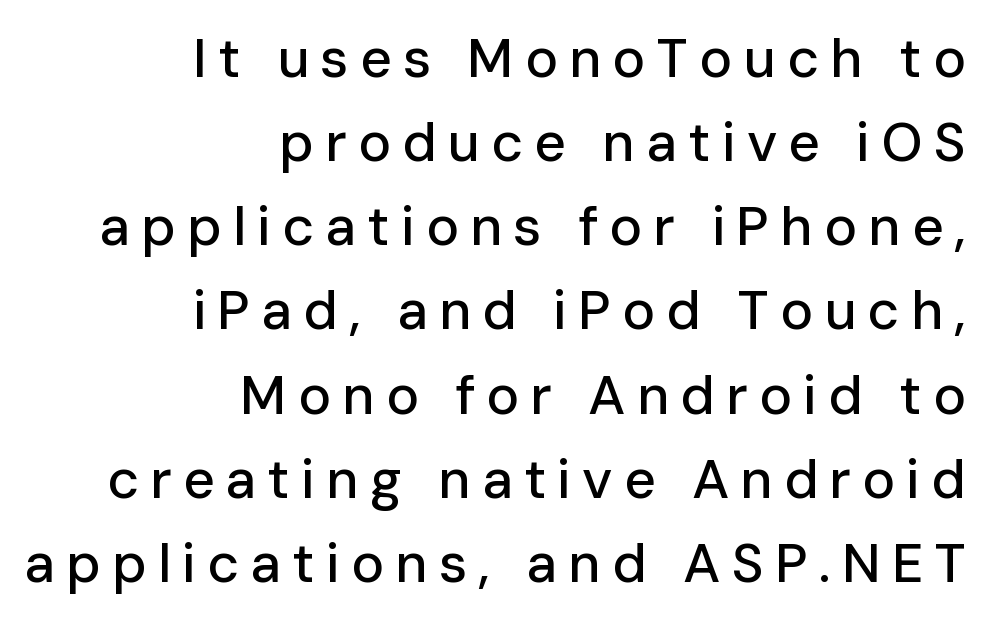
{"serif": "no", "italic": "no", "width": "normal", "stroke_contrast": "low", "x_height": "medium", "monospaced": "no", "underline": "no", "align": "right", "line_spacing": "normal", "line_spacing_ratio": 1.53, "letter_spacing": "wide", "letter_spacing_em": 0.2, "glyph_px": 55}
